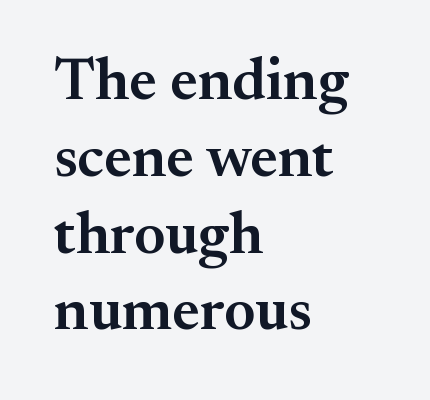
Underlining? Definitely not there. This is the in-between weight designers call semibold or demi. Stroke terminals: seriffed. Do the characters align in a grid? No, the font is proportional. Typeset ragged right — the left edge is the straight one. Between one letter and the next there's only the usual sliver of space.
